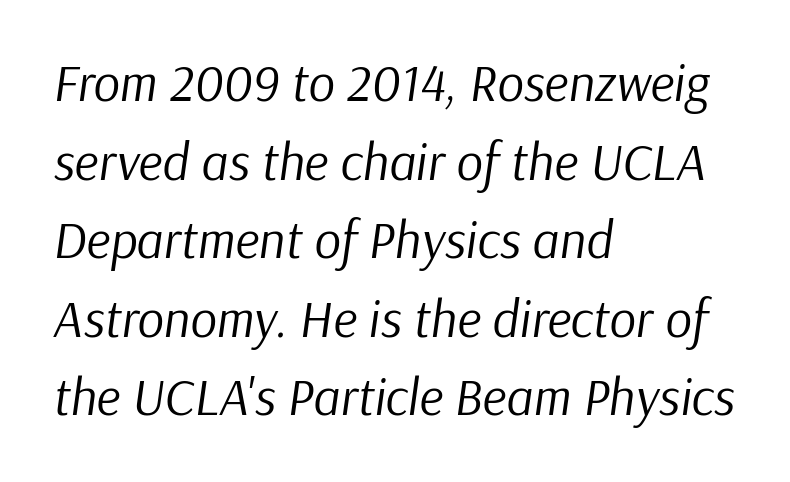
Caption: multi-line text, flush left, ragged right. Lines of text with bare space underneath. The face used here is proportionally spaced, like ordinary book or web type. Nothing unusual about the tracking: characters are spaced as the font intends. These lines were composed using italics.
